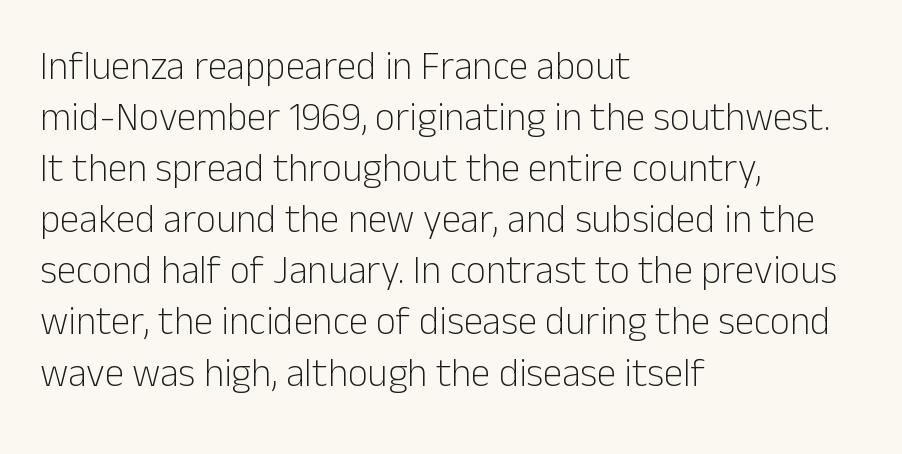
Q: Is the text bold? A: No.
Q: Is the text italic (slanted)? A: No, it is upright.
Q: Is the typeface a serif or a sans-serif typeface? A: Sans-serif.
Q: Is the text underlined? A: No.
Q: How is the paragraph aligned? A: Left-aligned.
Q: Is the spacing between letters normal or unusually wide? A: Normal.
Q: Is the spacing between lines tight, normal or loose? A: Normal.
Q: Width (condensed, normal, or wide)? A: Normal.
Q: Stroke contrast? A: Low.
Q: x-height? A: Medium.
Q: Monospaced? A: No.
